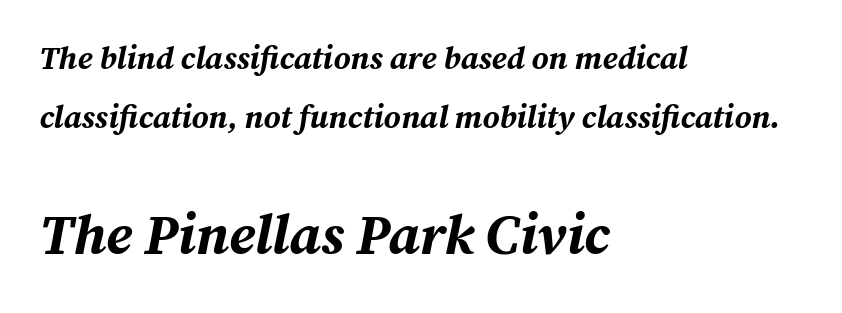
The image shows 56 px bold type, italic (leaning right); set left-aligned, line spacing 1.85x, normal letter spacing, not underlined; the second (bottom) block is 1.75x larger; medium stroke contrast and a medium x-height.
